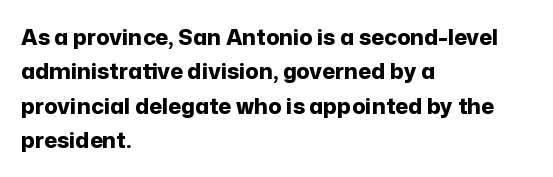
The image shows 22 px bold type, upright; set left-aligned, normal line spacing (1.56x), normal letter spacing, not underlined.
